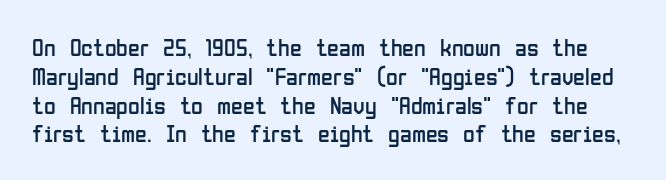
Q: Is the text bold? A: No.
Q: Is the text italic (slanted)? A: No, it is upright.
Q: Is the text underlined? A: No.
Q: Is the spacing between letters normal or unusually wide? A: Normal.
